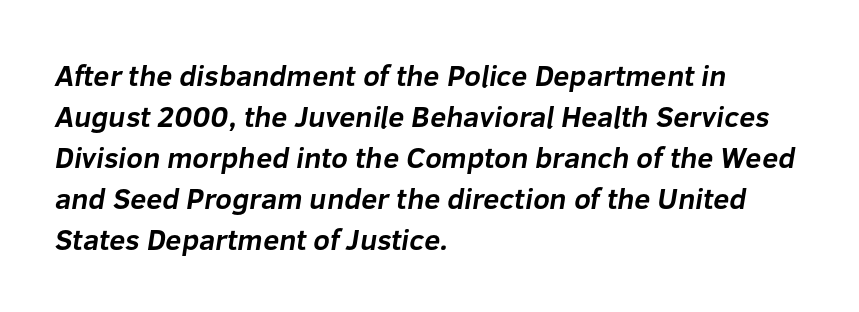
The image shows 29 px bold sans-serif type; set left-aligned, normal line spacing (1.41x), normal letter spacing, not underlined; low stroke contrast and a medium x-height.
